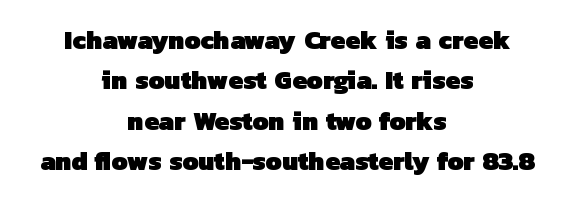
Q: Is the text bold? A: Yes.
Q: Is the text underlined? A: No.
Q: How is the paragraph aligned? A: Centered.
Q: Is the spacing between letters normal or unusually wide? A: Normal.
Q: Is the spacing between lines tight, normal or loose? A: Normal.
